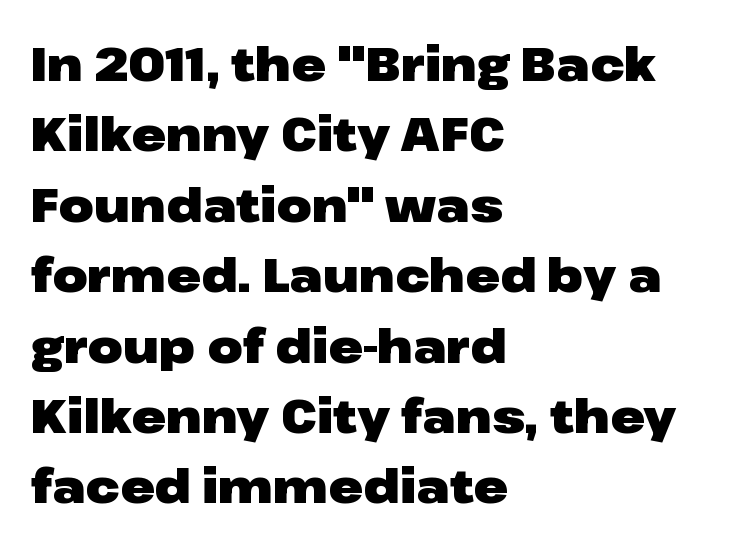
The image shows 46 px heavy, wide sans-serif type, upright; set left-aligned, normal line spacing (1.53x), normal letter spacing, not underlined; low stroke contrast and a medium x-height.
